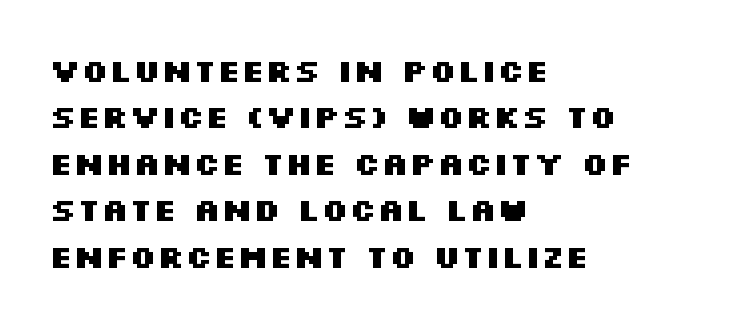
The image shows 32 px heavy, wide sans-serif type, upright; set left-aligned, normal line spacing (1.45x), normal letter spacing, not underlined; medium stroke contrast and a large x-height.
